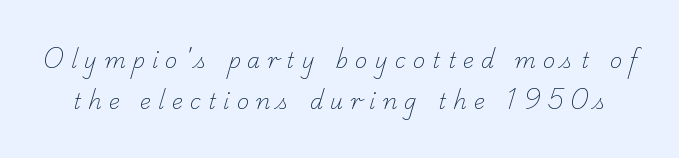
The image shows 21 px text type; set loose line spacing (1.93x), unusually wide letter spacing (+0.34 em), not underlined.
